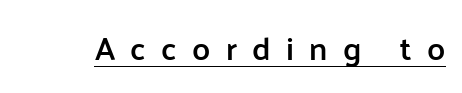
Note: no serifs on the glyphs. There is plenty of visible air inserted between adjacent glyphs. You can see a thin bar hugging the bottom of the glyphs. The specimen reads as upright at a glance.
